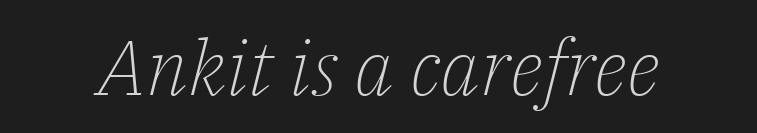
Q: Is the text bold? A: No.
Q: Is the text italic (slanted)? A: Yes, it leans right by about 14 degrees.
Q: Is the typeface a serif or a sans-serif typeface? A: Serif.
Q: Is the text underlined? A: No.
Q: Is the spacing between letters normal or unusually wide? A: Normal.
Q: Width (condensed, normal, or wide)? A: Normal.
Q: Stroke contrast? A: Low.
Q: x-height? A: Medium.
Q: Monospaced? A: No.
